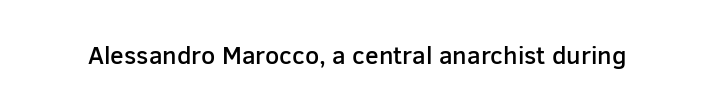
Q: Is the text bold? A: Semi-bold.
Q: Is the text italic (slanted)? A: No, it is upright.
Q: Is the text underlined? A: No.
Q: Is the spacing between letters normal or unusually wide? A: Normal.
